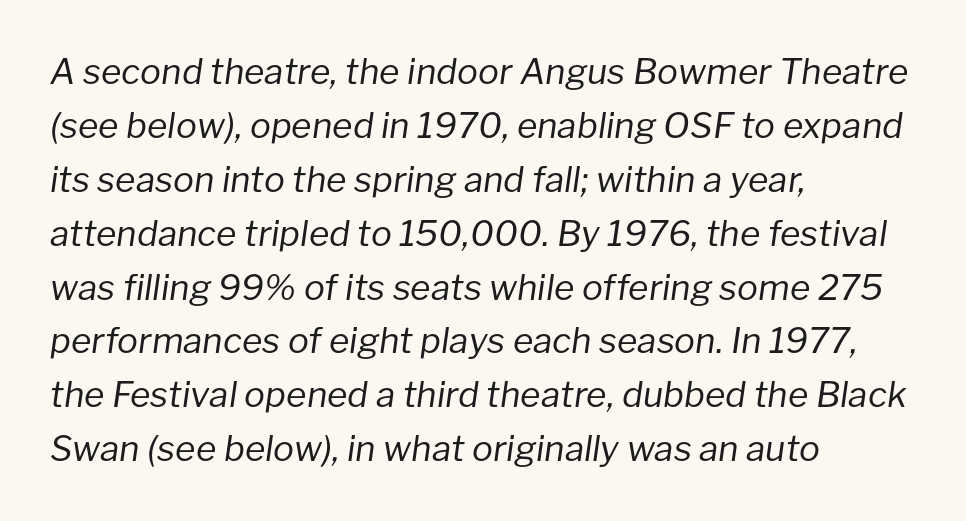
The image shows 35 px regular-weight type, italic (leaning right); set left-aligned, normal line spacing (1.54x), normal letter spacing, not underlined; low stroke contrast and a medium x-height.
